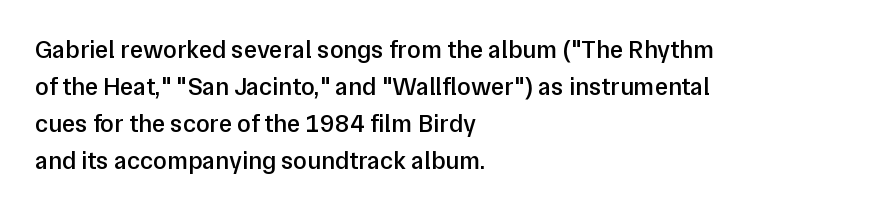
{"italic": "no", "bold": "semi", "underline": "no", "align": "left", "line_spacing": "normal", "line_spacing_ratio": 1.48, "letter_spacing": "normal", "letter_spacing_em": 0.0, "glyph_px": 25}
